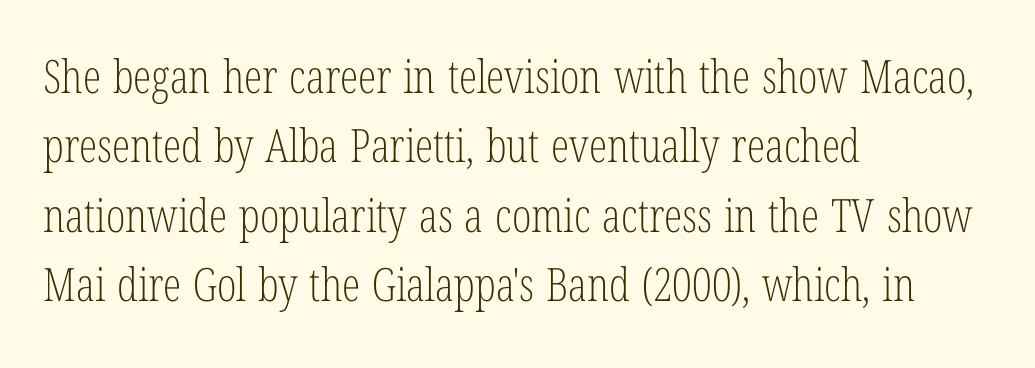
Q: Is the text bold? A: No.
Q: Is the text italic (slanted)? A: No, it is upright.
Q: Is the typeface a serif or a sans-serif typeface? A: Serif.
Q: Is the text underlined? A: No.
Q: How is the paragraph aligned? A: Left-aligned.
Q: Is the spacing between letters normal or unusually wide? A: Normal.
Q: Is the spacing between lines tight, normal or loose? A: Normal.
Q: Width (condensed, normal, or wide)? A: Condensed.
Q: Stroke contrast? A: Low.
Q: x-height? A: Medium.
Q: Monospaced? A: No.
